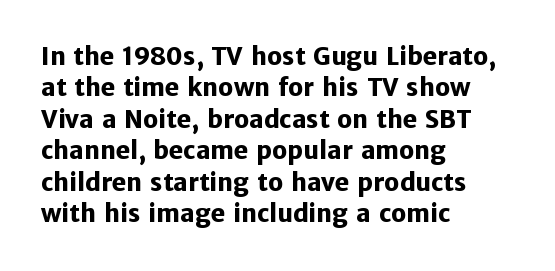
Caption: standard tracking, unaltered. In CSS terms this would be text-align: left. Unlike italic type, these characters show no tilt at all. A dark, heavy texture on the line: the type is bold.
